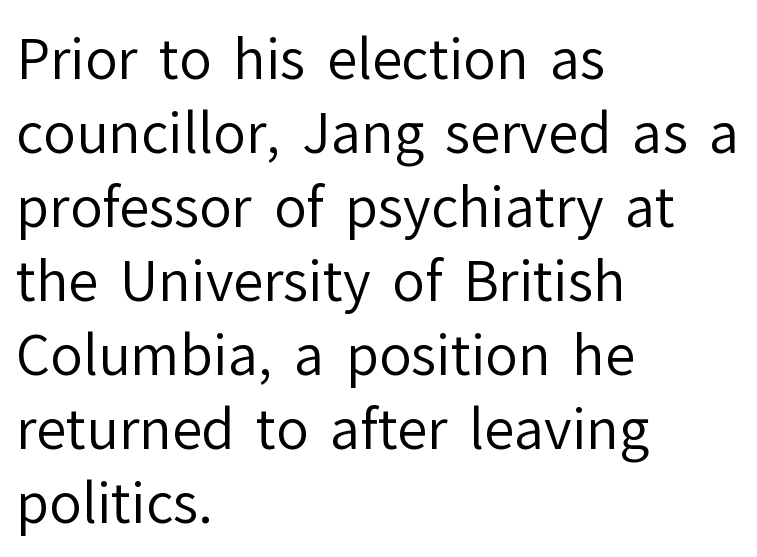
Q: Is the text bold? A: No.
Q: Is the text italic (slanted)? A: No, it is upright.
Q: Is the typeface a serif or a sans-serif typeface? A: Sans-serif.
Q: Is the text underlined? A: No.
Q: How is the paragraph aligned? A: Left-aligned.
Q: Is the spacing between letters normal or unusually wide? A: Normal.
Q: Is the spacing between lines tight, normal or loose? A: Normal.
Q: Width (condensed, normal, or wide)? A: Normal.
Q: Stroke contrast? A: Low.
Q: x-height? A: Medium.
Q: Monospaced? A: No.
